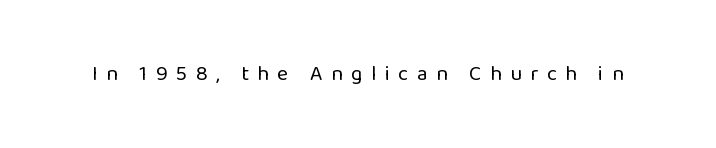
Q: Is the text bold? A: No.
Q: Is the text italic (slanted)? A: No, it is upright.
Q: Is the text underlined? A: No.
Q: Is the spacing between letters normal or unusually wide? A: Unusually wide.
